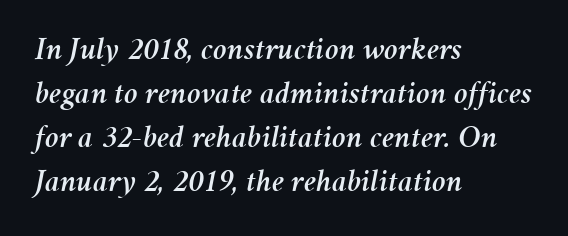
Does the copy run flush right? No — it runs flush left. Compared with typical paragraphs, the rows here are spaced about the same. Descenders hang freely into open space. Every character sits at an angle, as italics do.
